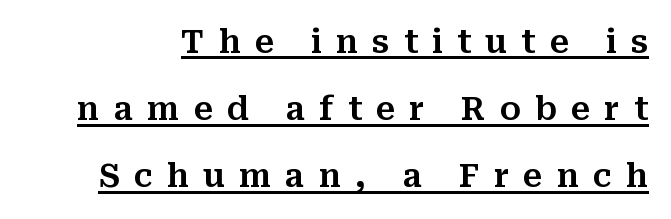
The image shows 32 px serif type, upright; set loose line spacing (2.1x), unusually wide letter spacing (+0.44 em), underlined; medium stroke contrast and a medium x-height.
